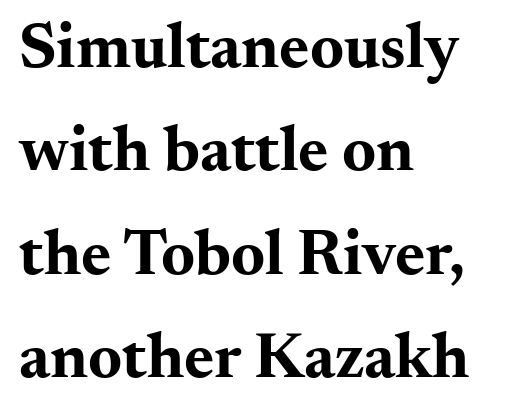
Q: Is the text bold? A: Yes.
Q: Is the text italic (slanted)? A: No, it is upright.
Q: Is the typeface a serif or a sans-serif typeface? A: Serif.
Q: Is the text underlined? A: No.
Q: How is the paragraph aligned? A: Left-aligned.
Q: Is the spacing between letters normal or unusually wide? A: Normal.
Q: Is the spacing between lines tight, normal or loose? A: Normal.
Q: Width (condensed, normal, or wide)? A: Wide.
Q: Stroke contrast? A: Medium.
Q: x-height? A: Small.
Q: Monospaced? A: No.
